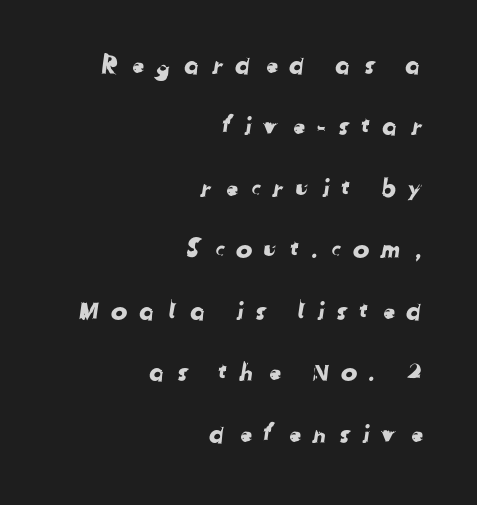
Q: Is the text underlined? A: No.
Q: How is the paragraph aligned? A: Right-aligned.
Q: Is the spacing between letters normal or unusually wide? A: Unusually wide.
Q: Is the spacing between lines tight, normal or loose? A: Loose.
